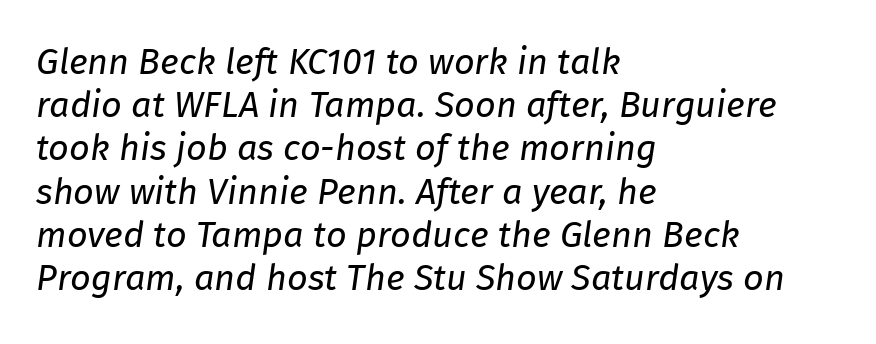
Q: Is the text bold? A: No.
Q: Is the text italic (slanted)? A: Yes, it leans right by about 8 degrees.
Q: Is the text underlined? A: No.
Q: How is the paragraph aligned? A: Left-aligned.
Q: Is the spacing between letters normal or unusually wide? A: Normal.
Q: Width (condensed, normal, or wide)? A: Normal.
Q: Stroke contrast? A: Low.
Q: x-height? A: Medium.
Q: Monospaced? A: No.
